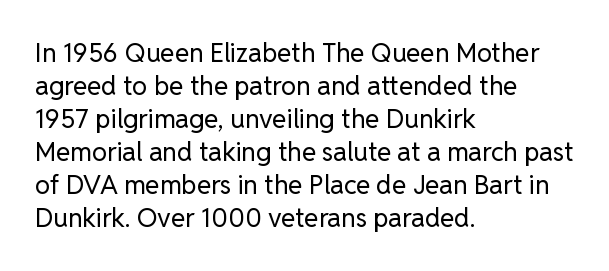
Q: Is the text bold? A: No.
Q: Is the text italic (slanted)? A: No, it is upright.
Q: Is the text underlined? A: No.
Q: How is the paragraph aligned? A: Left-aligned.
Q: Is the spacing between letters normal or unusually wide? A: Normal.
Q: Is the spacing between lines tight, normal or loose? A: Normal.
